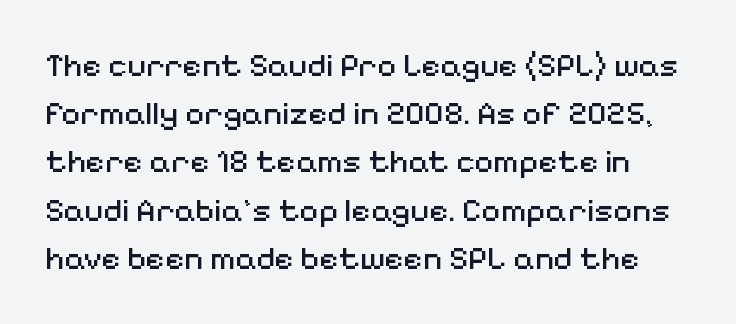
Every character sits straight up, as roman type does. Normally led — the rows are evenly, conventionally spaced. Lines of text with bare space underneath. Stroke terminals: plain, sans-serif.
